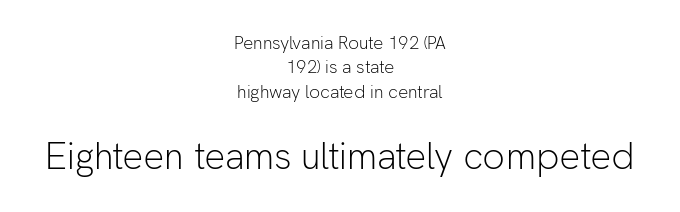
The space directly below the letters is spotless. Caption: standard tracking, unaltered. The passage shown is typed in a proportional face where columns would drift. Between these two stacked blocks, the lower one wins on size. Is this a heavy cut? Hardly; it is regular or lighter.
